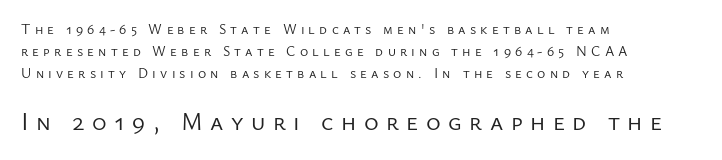
Q: Is the text bold? A: No.
Q: Is the text italic (slanted)? A: No, it is upright.
Q: Is the text underlined? A: No.
Q: How is the paragraph aligned? A: Left-aligned.
Q: Is the spacing between letters normal or unusually wide? A: Unusually wide.
Q: Is the spacing between lines tight, normal or loose? A: Normal.
Q: Which block of text is set in a larger size, the first (top) or the second (bottom)? A: The second (bottom) one.
